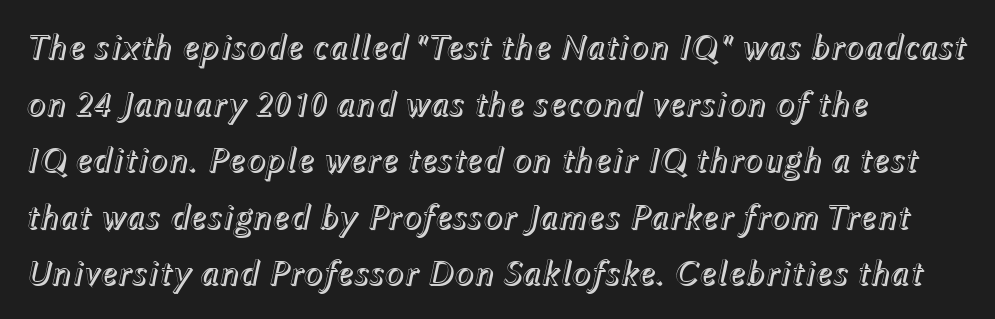
The image shows 36 px text type, italic (leaning right); set left-aligned, normal line spacing (1.57x), normal letter spacing, not underlined; a medium x-height.
